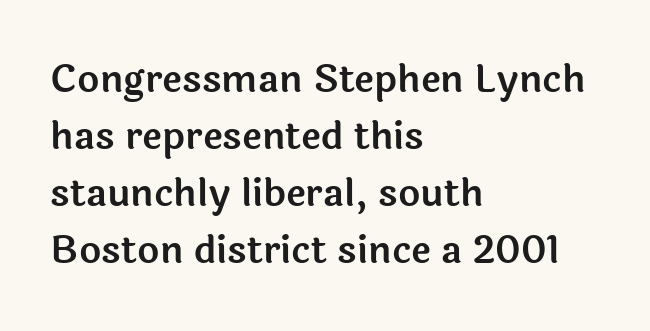
Q: Is the text italic (slanted)? A: No, it is upright.
Q: Is the typeface a serif or a sans-serif typeface? A: Sans-serif.
Q: Is the text underlined? A: No.
Q: How is the paragraph aligned? A: Left-aligned.
Q: Is the spacing between letters normal or unusually wide? A: Normal.
Q: Is the spacing between lines tight, normal or loose? A: Normal.
Q: Width (condensed, normal, or wide)? A: Normal.
Q: x-height? A: Medium.
Q: Monospaced? A: No.
